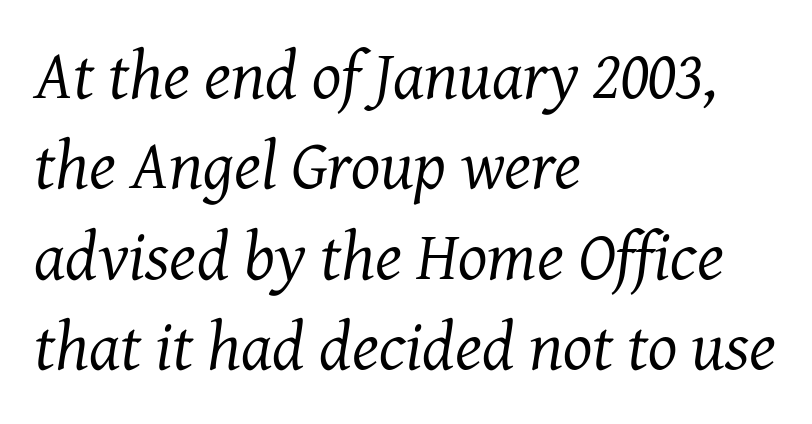
The image shows 69 px regular-weight serif type, italic (leaning right); set left-aligned, normal line spacing (1.31x), normal letter spacing, not underlined; medium stroke contrast and a medium x-height.
